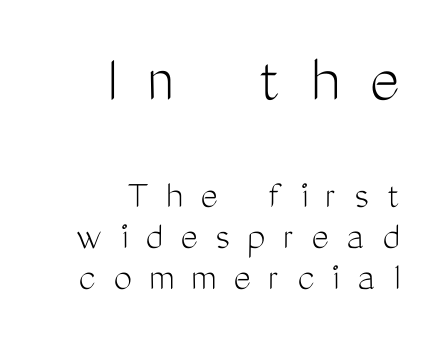
{"serif": "no", "italic": "no", "bold": "no", "weight": "light", "width": "condensed", "stroke_contrast": "medium", "x_height": "medium", "monospaced": "no", "underline": "no", "align": "right", "line_spacing": "tight", "line_spacing_ratio": 1.01, "letter_spacing": "wide", "letter_spacing_em": 0.43, "larger_block": "first", "size_ratio": 1.73, "glyph_px": 71}
